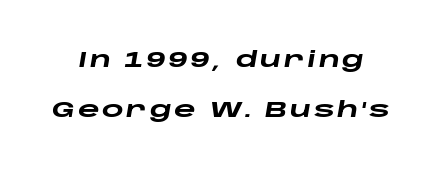
Q: Is the text bold? A: Yes.
Q: Is the text italic (slanted)? A: Yes, it leans right by about 10 degrees.
Q: Is the text underlined? A: No.
Q: Is the spacing between lines tight, normal or loose? A: Loose.
